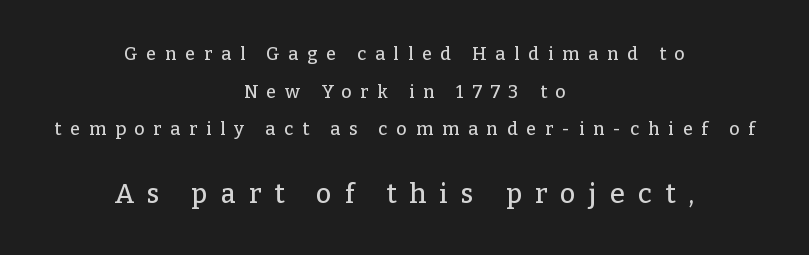
The tracking reads as deliberately expanded to a designer's eye. A student would notice the bottom passage is typeset larger than what precedes it. Rows of type keep a wide berth in the vertical direction. Underline: absent.
